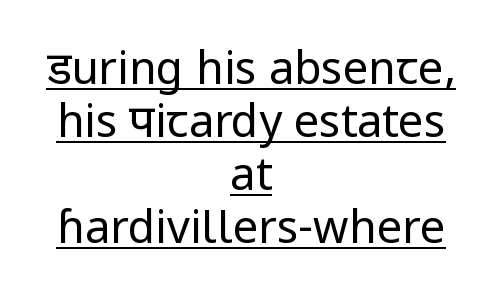
{"serif": "no", "italic": "no", "bold": "no", "weight": "regular", "width": "normal", "stroke_contrast": "low", "x_height": "medium", "monospaced": "no", "underline": "yes", "align": "center", "line_spacing_ratio": 1.18, "letter_spacing": "normal", "letter_spacing_em": 0.0, "glyph_px": 45}
